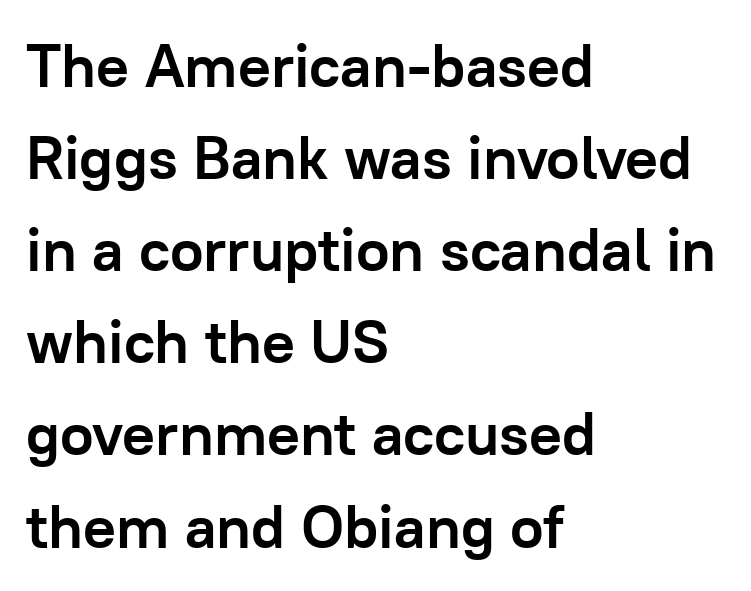
Q: Is the text bold? A: Yes.
Q: Is the text italic (slanted)? A: No, it is upright.
Q: Is the typeface a serif or a sans-serif typeface? A: Sans-serif.
Q: Is the text underlined? A: No.
Q: How is the paragraph aligned? A: Left-aligned.
Q: Is the spacing between letters normal or unusually wide? A: Normal.
Q: Is the spacing between lines tight, normal or loose? A: Normal.
Q: Width (condensed, normal, or wide)? A: Normal.
Q: Stroke contrast? A: Low.
Q: x-height? A: Medium.
Q: Monospaced? A: No.
